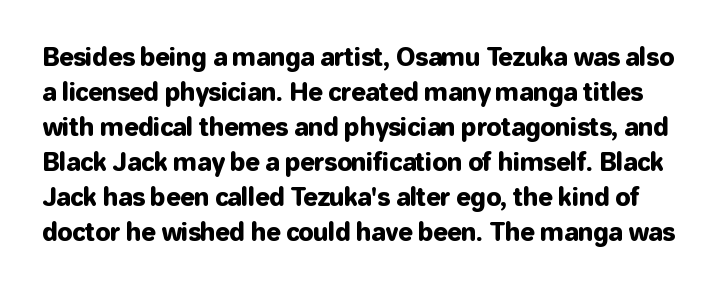
The image shows 24 px text type, upright; set normal line spacing (1.46x), normal letter spacing, not underlined.
